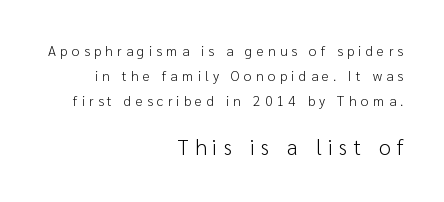
The image shows 21 px text type, upright; set right-aligned, line spacing 1.77x, unusually wide letter spacing (+0.3 em), not underlined; the second (bottom) block is 1.5x larger.
